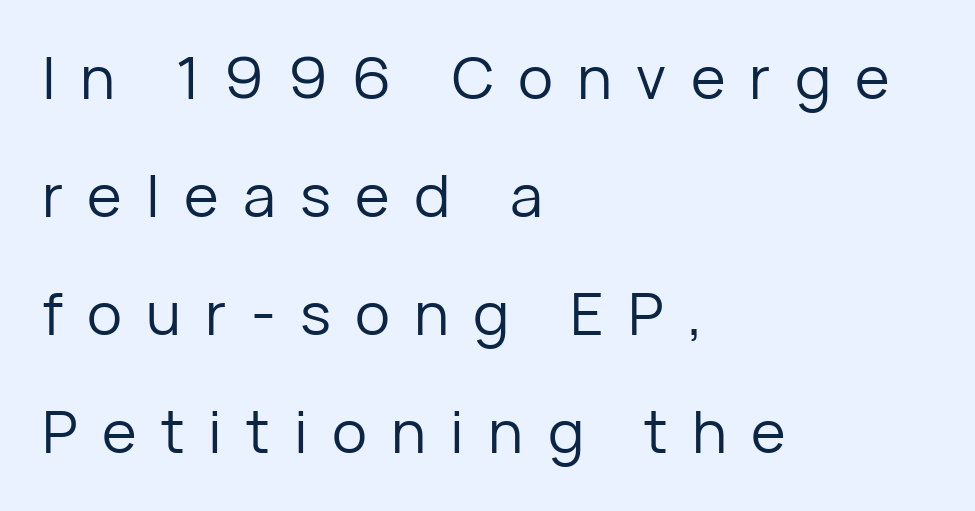
The image shows 59 px regular-weight sans-serif type, upright; set left-aligned, loose line spacing (2.0x), unusually wide letter spacing (+0.41 em), not underlined; low stroke contrast and a medium x-height.
